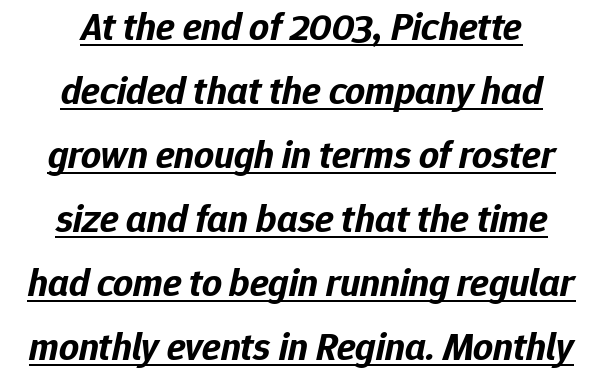
{"italic": "yes", "lean": "right", "slant_degrees": 12, "bold": "yes", "weight": "bold", "width": "normal", "stroke_contrast": "low", "x_height": "medium", "monospaced": "no", "underline": "yes", "line_spacing": "normal", "line_spacing_ratio": 1.64, "letter_spacing": "normal", "letter_spacing_em": 0.0, "glyph_px": 39}
